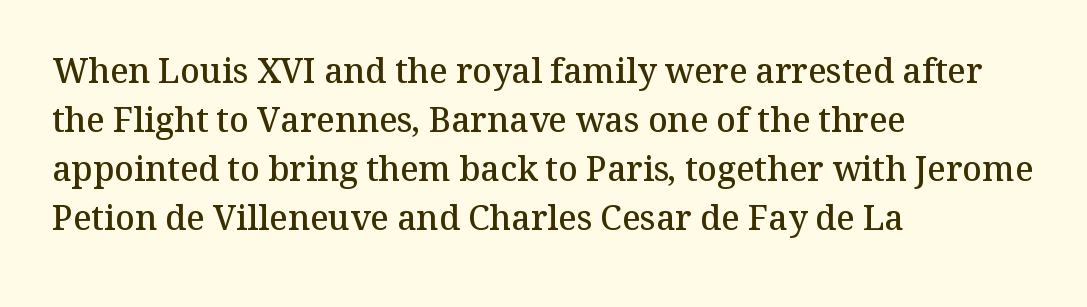
Q: Is the text bold? A: Semi-bold.
Q: Is the text italic (slanted)? A: No, it is upright.
Q: Is the typeface a serif or a sans-serif typeface? A: Serif.
Q: Is the text underlined? A: No.
Q: How is the paragraph aligned? A: Left-aligned.
Q: Is the spacing between letters normal or unusually wide? A: Normal.
Q: Is the spacing between lines tight, normal or loose? A: Normal.
Q: Width (condensed, normal, or wide)? A: Normal.
Q: Stroke contrast? A: Medium.
Q: x-height? A: Medium.
Q: Monospaced? A: No.
